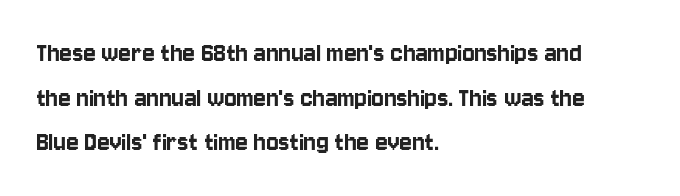
Q: Is the text italic (slanted)? A: No, it is upright.
Q: Is the typeface a serif or a sans-serif typeface? A: Sans-serif.
Q: Is the text underlined? A: No.
Q: How is the paragraph aligned? A: Left-aligned.
Q: Is the spacing between letters normal or unusually wide? A: Normal.
Q: Is the spacing between lines tight, normal or loose? A: Normal.
Q: Width (condensed, normal, or wide)? A: Condensed.
Q: Stroke contrast? A: Low.
Q: x-height? A: Large.
Q: Monospaced? A: No.
